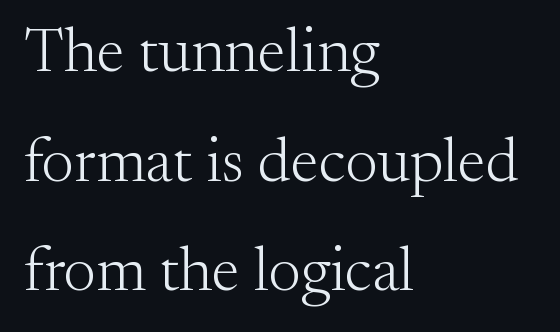
The image shows 63 px light serif type, upright; set left-aligned, line spacing 1.74x, normal letter spacing, not underlined; medium stroke contrast and a small x-height.
